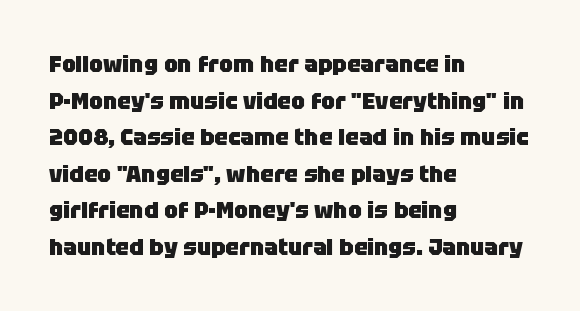
Visually the block forms a straight wall on the left and a jagged coastline on the right. The letters are bold, with thick, heavy strokes. The gap between lines stays unmarked. This sample keeps an unexceptional amount of space between lines. The horizontal fit of the characters is conventional and even. Vertical strokes here are truly vertical.
